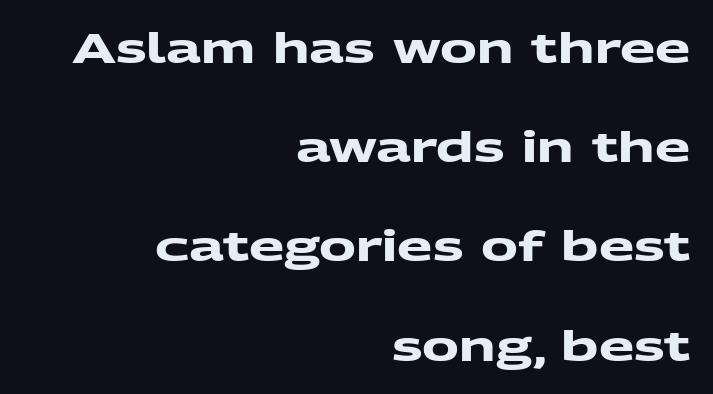
Q: Is the text bold? A: Yes.
Q: Is the typeface a serif or a sans-serif typeface? A: Sans-serif.
Q: Is the text underlined? A: No.
Q: How is the paragraph aligned? A: Right-aligned.
Q: Is the spacing between letters normal or unusually wide? A: Normal.
Q: Is the spacing between lines tight, normal or loose? A: Loose.
Q: Width (condensed, normal, or wide)? A: Wide.
Q: Stroke contrast? A: Medium.
Q: x-height? A: Medium.
Q: Monospaced? A: No.
